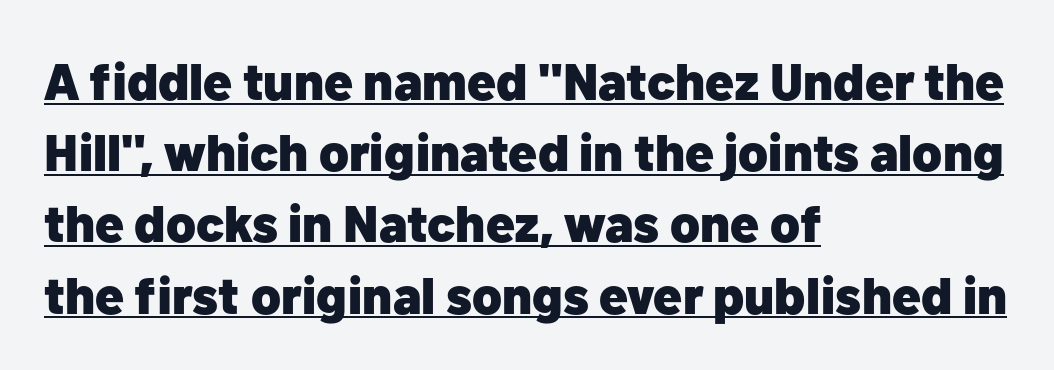
Baseline-to-baseline distance is the conventional proportion of letter height. Default kerning and tracking; the words read as compact shapes. This sample uses a sans-serif face. Does a line run under the words? Yes, clearly. Characters remain perfectly vertical along every line.
